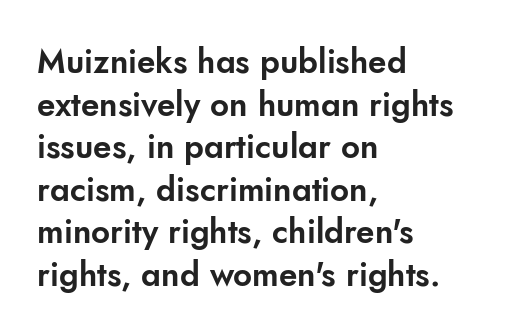
The image shows 33 px sans-serif type, upright; set left-aligned, normal line spacing (1.29x), normal letter spacing, not underlined; low stroke contrast and a small x-height.
